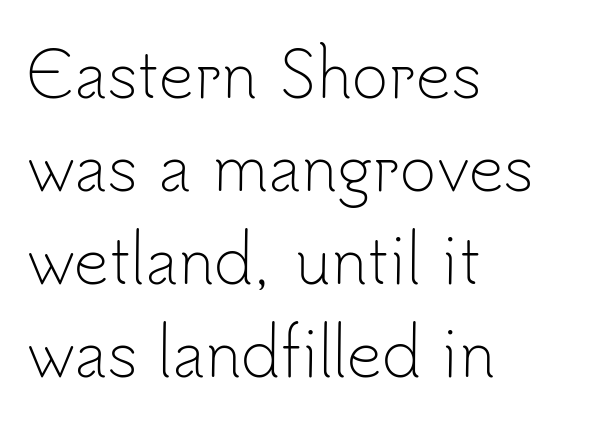
The axis of the letterforms is exactly vertical. Do the characters align in a grid? No, the font is proportional. Does the type have serifs? No, each stem ends abruptly. The passage shown has conventional tracking throughout.
